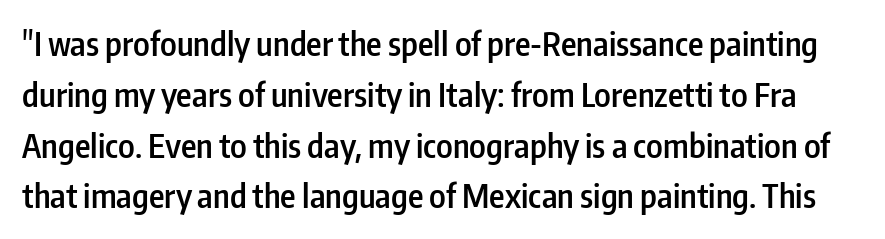
Q: Is the text bold? A: Semi-bold.
Q: Is the text italic (slanted)? A: No, it is upright.
Q: Is the typeface a serif or a sans-serif typeface? A: Sans-serif.
Q: Is the text underlined? A: No.
Q: Is the spacing between letters normal or unusually wide? A: Normal.
Q: Is the spacing between lines tight, normal or loose? A: Normal.
Q: Width (condensed, normal, or wide)? A: Condensed.
Q: Stroke contrast? A: Low.
Q: x-height? A: Medium.
Q: Monospaced? A: No.
